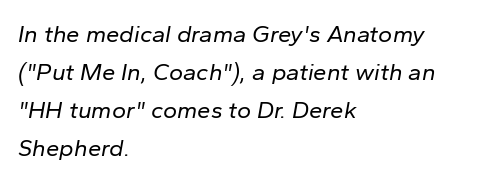
The image shows 24 px text type, italic (leaning right); set left-aligned, normal line spacing (1.59x), normal letter spacing, not underlined.
